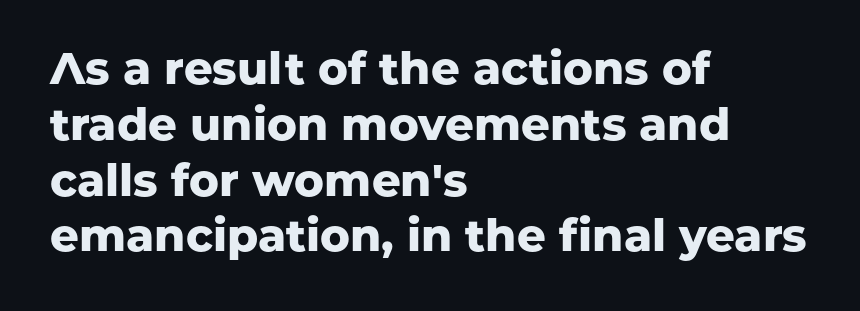
{"serif": "no", "italic": "no", "bold": "yes", "weight": "heavy", "width": "normal", "stroke_contrast": "low", "x_height": "medium", "monospaced": "no", "underline": "no", "align": "left", "line_spacing_ratio": 1.24, "letter_spacing": "normal", "letter_spacing_em": 0.0, "glyph_px": 45}
